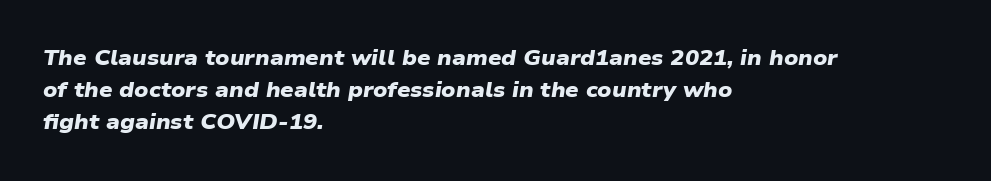
Q: Is the text bold? A: Yes.
Q: Is the text underlined? A: No.
Q: How is the paragraph aligned? A: Left-aligned.
Q: Is the spacing between letters normal or unusually wide? A: Normal.
Q: Is the spacing between lines tight, normal or loose? A: Normal.
